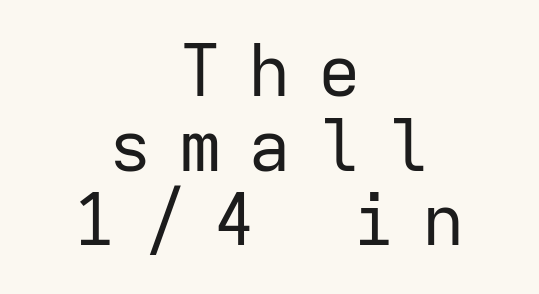
Typeset on center — no edge is straight. Stroke terminals: plain, sans-serif. Baseline-to-baseline distance is barely more than the letter height. The gaps between neighbouring characters are conspicuously large.
